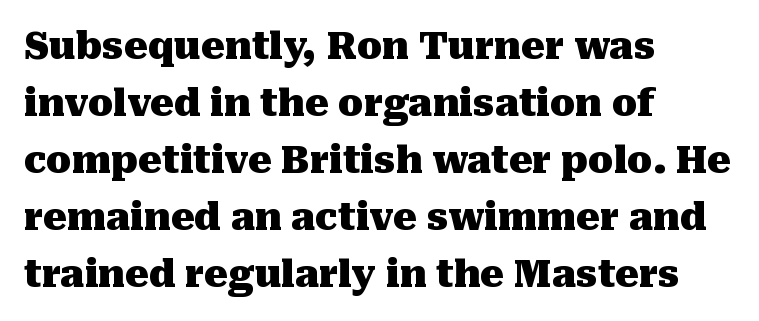
The image shows 37 px heavy serif type, upright; set left-aligned, normal line spacing (1.54x), normal letter spacing, not underlined; medium stroke contrast and a medium x-height.
